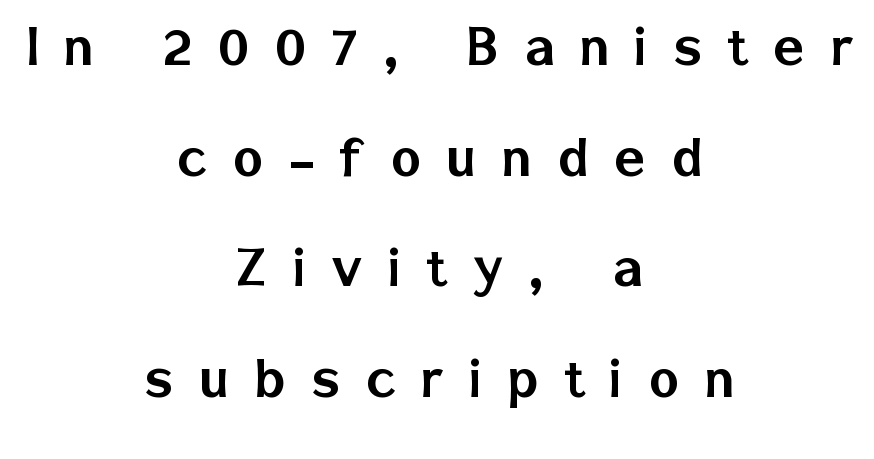
{"serif": "no", "italic": "no", "width": "normal", "stroke_contrast": "low", "x_height": "medium", "monospaced": "no", "underline": "no", "align": "center", "line_spacing_ratio": 1.73, "letter_spacing": "wide", "letter_spacing_em": 0.4, "glyph_px": 64}
